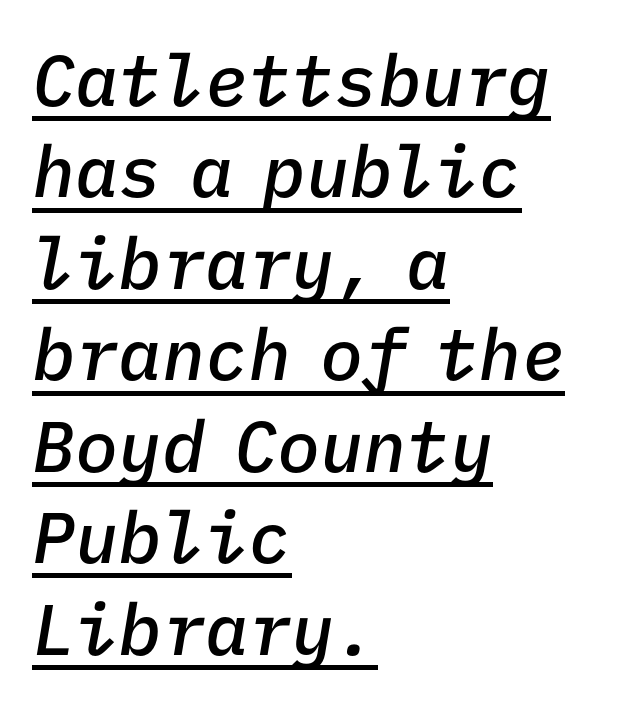
A student would call this left alignment; a typographer would say flush left, rag right. Looks like terminal output: every glyph gets an equal slot. Students, note that the glyphs here touch the page at normal intervals. A typesetter would call this leading conventional body-copy spacing.
